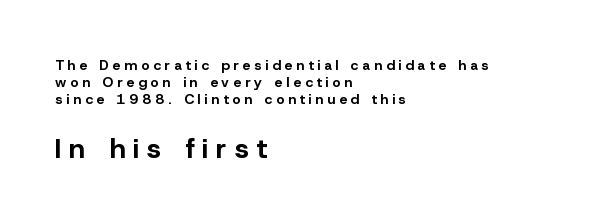
Characters remain perfectly vertical along every line. A classic flush-left, rag-right setting is used for this passage. Anything drawn beneath the words? Only blank space. Stroke thickness is high; the sample reads as a true bold. Each letter keeps its own natural width here, so spacing adapts to shape.
